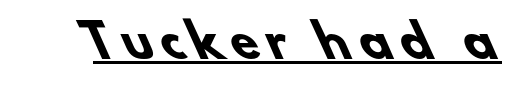
The image shows 45 px heavy sans-serif type; set unusually wide letter spacing (+0.2 em), underlined; low stroke contrast and a small x-height.
